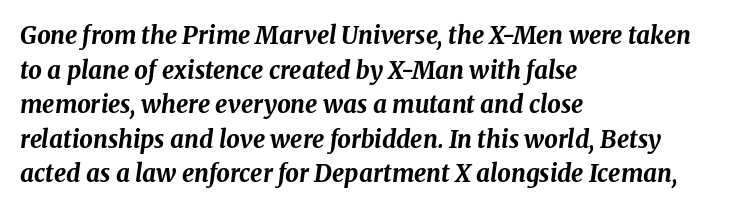
Q: Is the text bold? A: Yes.
Q: Is the text italic (slanted)? A: Yes, it leans right by about 8 degrees.
Q: Is the text underlined? A: No.
Q: How is the paragraph aligned? A: Left-aligned.
Q: Is the spacing between letters normal or unusually wide? A: Normal.
Q: Is the spacing between lines tight, normal or loose? A: Normal.
